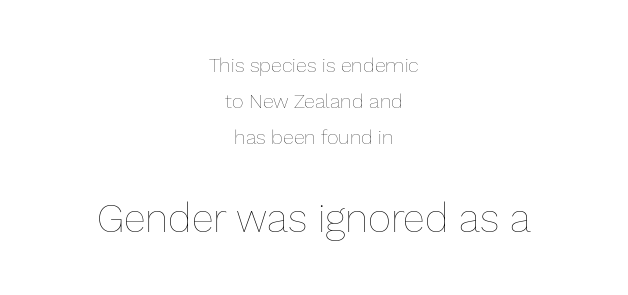
One-word summary of the alignment: center. Tall strokes in this sample are plumb rather than angled. No word sits above an underline. Do the characters align in a grid? No, the font is proportional.
